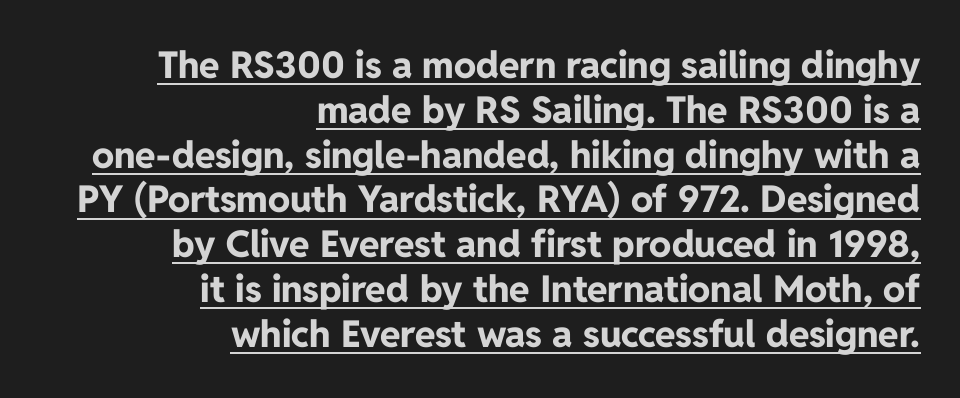
{"serif": "no", "italic": "no", "bold": "yes", "weight": "bold", "width": "normal", "stroke_contrast": "low", "x_height": "medium", "monospaced": "no", "underline": "yes", "align": "right", "line_spacing_ratio": 1.21, "letter_spacing": "normal", "letter_spacing_em": 0.0, "glyph_px": 37}
